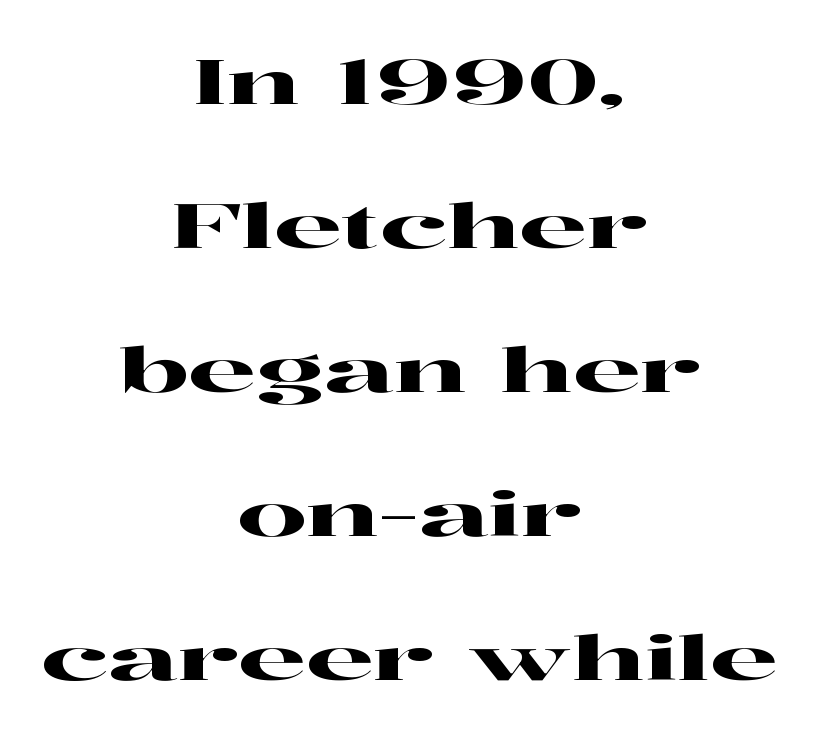
The image shows 61 px wide serif type, upright; set centered, loose line spacing (2.36x), normal letter spacing, not underlined; high stroke contrast and a medium x-height.
